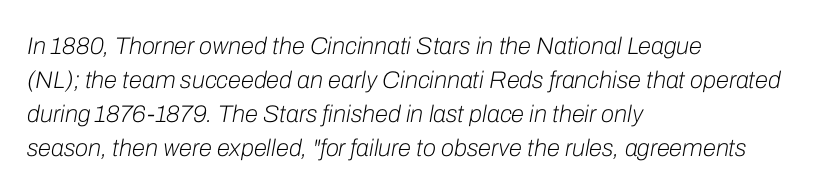
{"italic": "yes", "lean": "right", "slant_degrees": 10, "bold": "no", "underline": "no", "align": "left", "line_spacing": "normal", "line_spacing_ratio": 1.42, "letter_spacing": "normal", "letter_spacing_em": 0.0, "glyph_px": 24}
